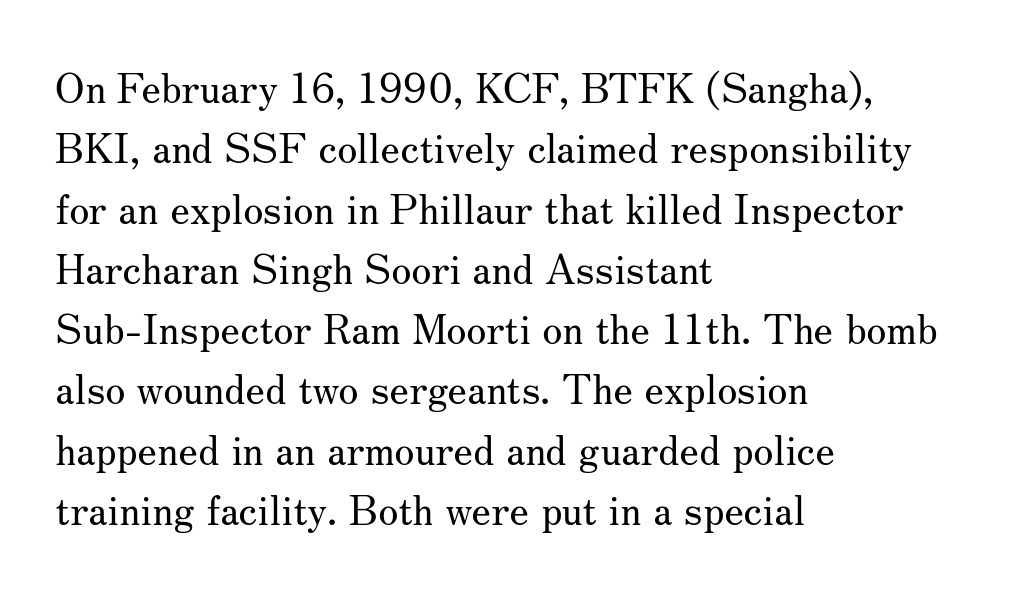
Q: Is the text bold? A: No.
Q: Is the text italic (slanted)? A: No, it is upright.
Q: Is the typeface a serif or a sans-serif typeface? A: Serif.
Q: Is the text underlined? A: No.
Q: How is the paragraph aligned? A: Left-aligned.
Q: Is the spacing between letters normal or unusually wide? A: Normal.
Q: Is the spacing between lines tight, normal or loose? A: Normal.
Q: Width (condensed, normal, or wide)? A: Normal.
Q: Stroke contrast? A: Medium.
Q: x-height? A: Small.
Q: Monospaced? A: No.
